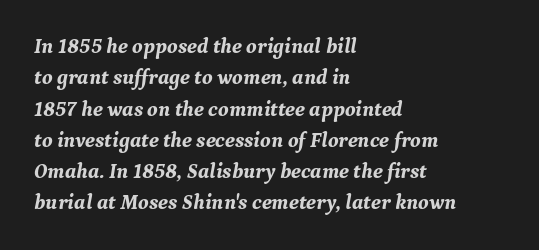
{"italic": "yes", "lean": "right", "slant_degrees": 9, "bold": "yes", "underline": "no", "align": "left", "line_spacing": "normal", "line_spacing_ratio": 1.49, "letter_spacing": "normal", "letter_spacing_em": 0.0, "glyph_px": 21}
